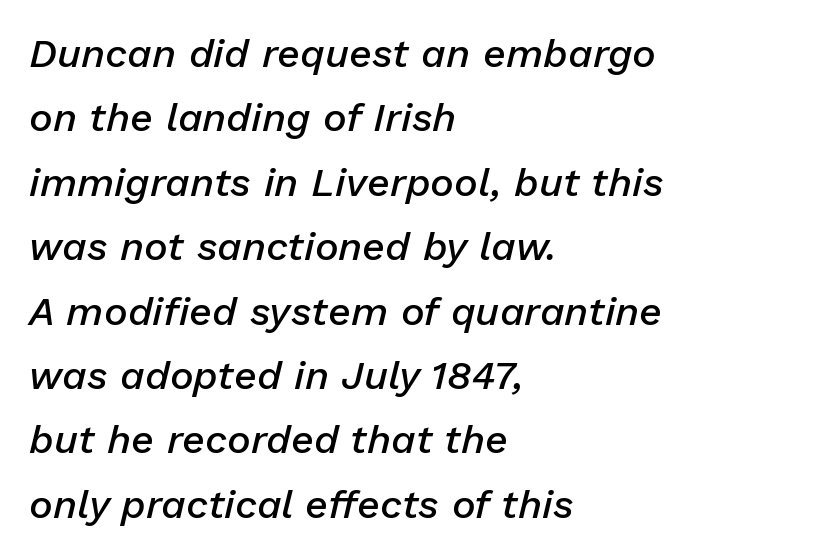
Q: Is the text bold? A: Semi-bold.
Q: Is the text italic (slanted)? A: Yes, it leans right by about 13 degrees.
Q: Is the text underlined? A: No.
Q: How is the paragraph aligned? A: Left-aligned.
Q: Is the spacing between letters normal or unusually wide? A: Normal.
Q: Is the spacing between lines tight, normal or loose? A: Normal.
Q: Width (condensed, normal, or wide)? A: Normal.
Q: Stroke contrast? A: Low.
Q: x-height? A: Medium.
Q: Monospaced? A: No.
